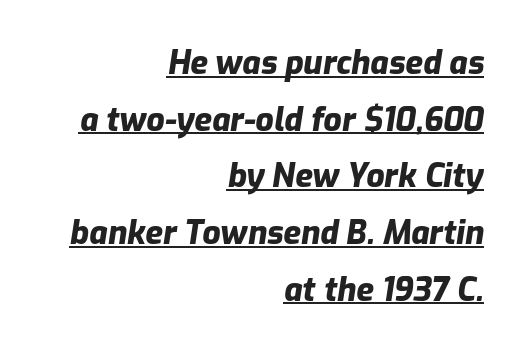
The image shows 32 px heavy type, italic (leaning right); set right-aligned, line spacing 1.77x, normal letter spacing, underlined; low stroke contrast and a medium x-height.
